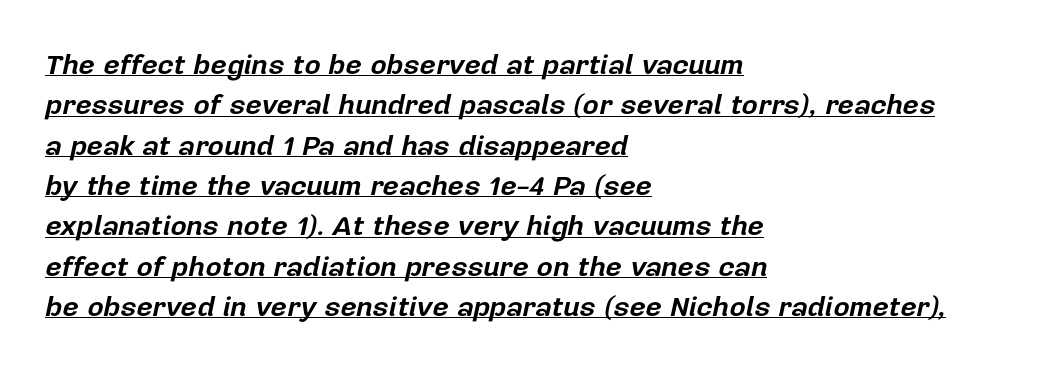
Q: Is the text bold? A: Yes.
Q: Is the text italic (slanted)? A: Yes, it leans right by about 12 degrees.
Q: Is the text underlined? A: Yes.
Q: How is the paragraph aligned? A: Left-aligned.
Q: Is the spacing between letters normal or unusually wide? A: Normal.
Q: Is the spacing between lines tight, normal or loose? A: Normal.
Q: Width (condensed, normal, or wide)? A: Normal.
Q: Stroke contrast? A: Low.
Q: x-height? A: Medium.
Q: Monospaced? A: No.
